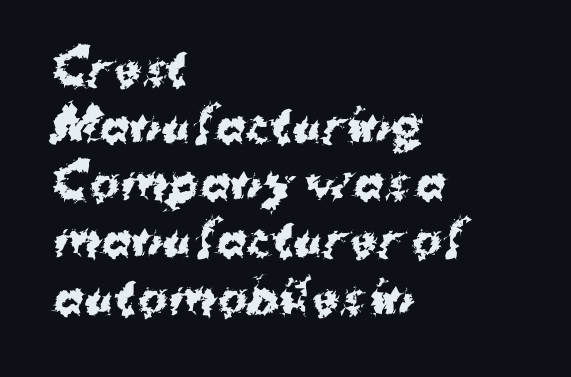
The image shows 45 px bold sans-serif type; set left-aligned, normal line spacing (1.27x), normal letter spacing, not underlined; medium stroke contrast and a medium x-height.
